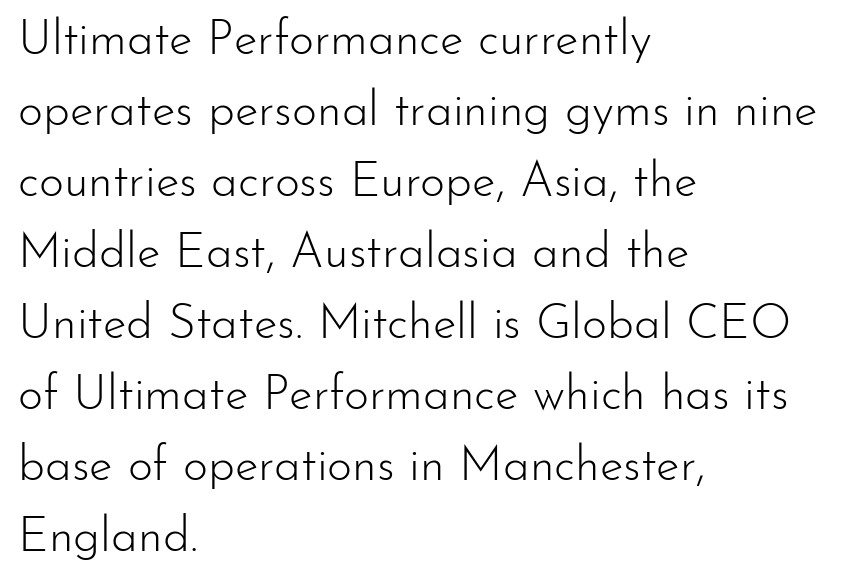
{"serif": "no", "italic": "no", "bold": "no", "weight": "light", "width": "normal", "stroke_contrast": "low", "x_height": "small", "monospaced": "no", "underline": "no", "align": "left", "line_spacing": "normal", "line_spacing_ratio": 1.48, "letter_spacing": "normal", "letter_spacing_em": 0.0, "glyph_px": 48}
